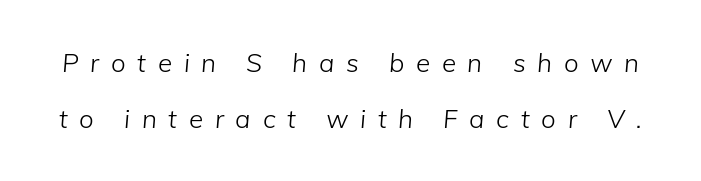
The image shows 26 px text type, italic (leaning right); set loose line spacing (2.16x), unusually wide letter spacing (+0.45 em), not underlined.
